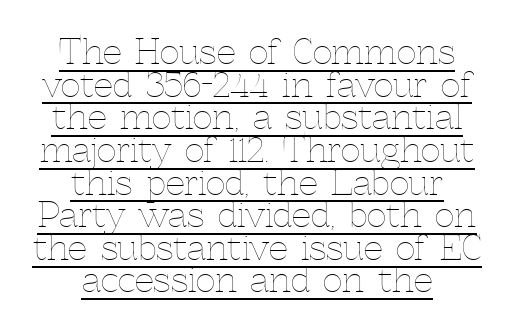
{"italic": "no", "bold": "no", "weight": "thin", "width": "normal", "x_height": "medium", "monospaced": "no", "underline": "yes", "align": "center", "line_spacing": "tight", "line_spacing_ratio": 0.96, "letter_spacing": "normal", "letter_spacing_em": 0.0, "glyph_px": 34}
